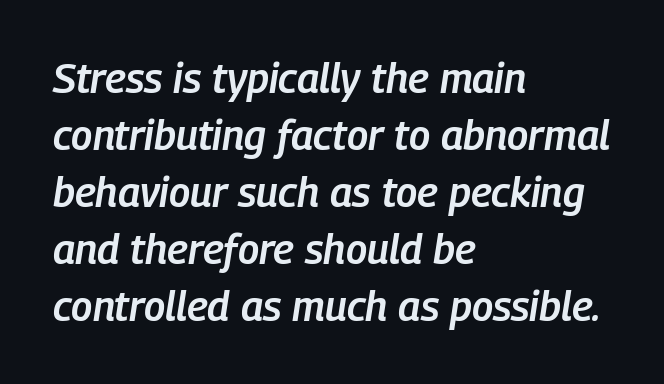
Q: Is the text bold? A: Semi-bold.
Q: Is the text italic (slanted)? A: Yes, it leans right by about 9 degrees.
Q: Is the text underlined? A: No.
Q: How is the paragraph aligned? A: Left-aligned.
Q: Is the spacing between letters normal or unusually wide? A: Normal.
Q: Is the spacing between lines tight, normal or loose? A: Normal.
Q: Width (condensed, normal, or wide)? A: Condensed.
Q: Stroke contrast? A: Low.
Q: x-height? A: Medium.
Q: Monospaced? A: No.
